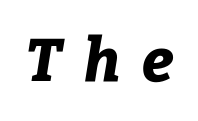
{"italic": "yes", "lean": "right", "slant_degrees": 9, "bold": "yes", "weight": "bold", "width": "normal", "stroke_contrast": "low", "x_height": "medium", "monospaced": "no", "underline": "no", "letter_spacing": "wide", "letter_spacing_em": 0.37, "glyph_px": 60}
